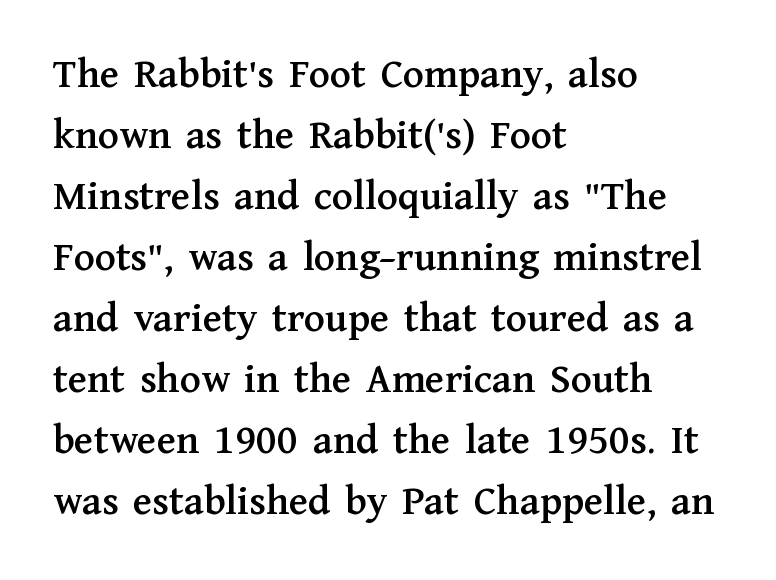
Q: Is the text italic (slanted)? A: No, it is upright.
Q: Is the typeface a serif or a sans-serif typeface? A: Serif.
Q: Is the text underlined? A: No.
Q: How is the paragraph aligned? A: Left-aligned.
Q: Is the spacing between letters normal or unusually wide? A: Normal.
Q: Is the spacing between lines tight, normal or loose? A: Normal.
Q: Width (condensed, normal, or wide)? A: Normal.
Q: Stroke contrast? A: Medium.
Q: x-height? A: Medium.
Q: Monospaced? A: No.
